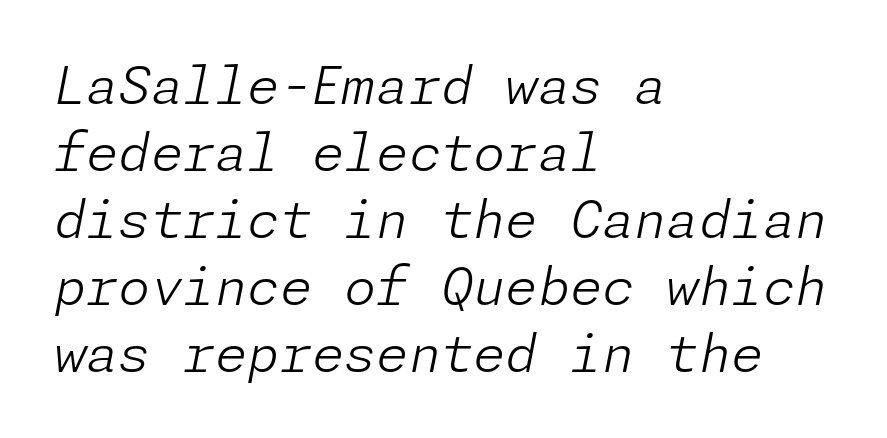
Q: Is the text bold? A: No.
Q: Is the text italic (slanted)? A: Yes, it leans right by about 11 degrees.
Q: Is the text underlined? A: No.
Q: How is the paragraph aligned? A: Left-aligned.
Q: Is the spacing between letters normal or unusually wide? A: Normal.
Q: Is the spacing between lines tight, normal or loose? A: Normal.
Q: Width (condensed, normal, or wide)? A: Normal.
Q: Stroke contrast? A: Low.
Q: x-height? A: Medium.
